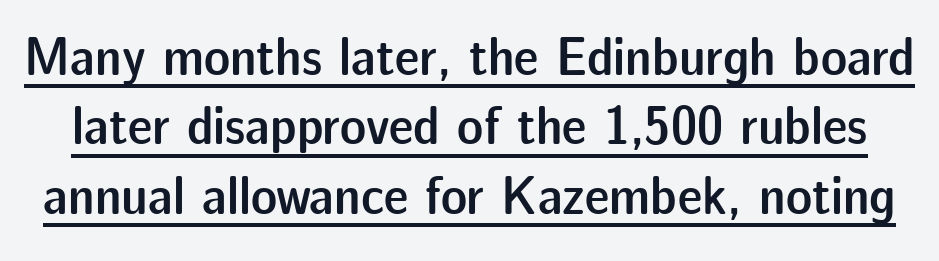
Q: Is the text bold? A: Semi-bold.
Q: Is the text italic (slanted)? A: No, it is upright.
Q: Is the typeface a serif or a sans-serif typeface? A: Sans-serif.
Q: Is the text underlined? A: Yes.
Q: Is the spacing between letters normal or unusually wide? A: Normal.
Q: Is the spacing between lines tight, normal or loose? A: Normal.
Q: Width (condensed, normal, or wide)? A: Normal.
Q: Stroke contrast? A: Low.
Q: x-height? A: Medium.
Q: Monospaced? A: No.
